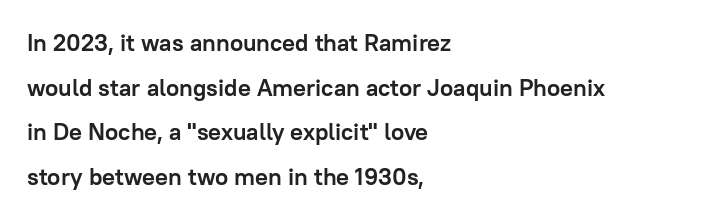
The glyphs have the mass of a bold cut. Nobody touched the tracking dial on this one. Any mark beneath the type? The region is blank. This is roman type, the default non-slanted kind. The rag falls on the right side of this text block.
